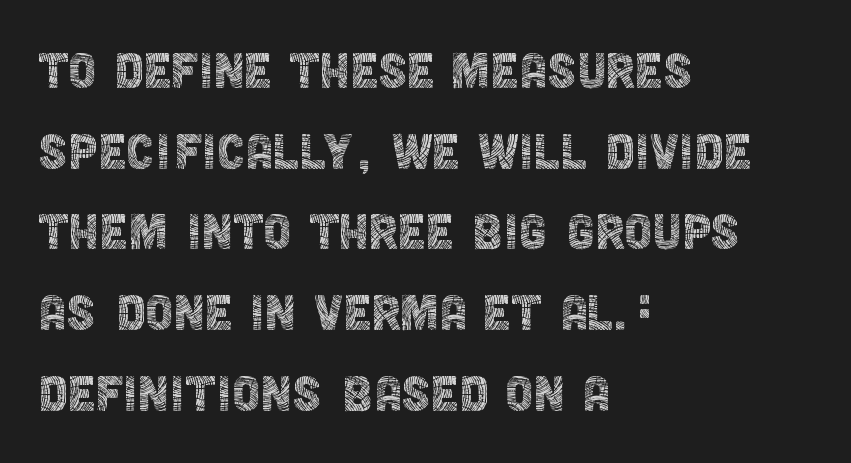
The image shows 63 px thin, condensed sans-serif type, upright; set left-aligned, normal line spacing (1.28x), normal letter spacing, not underlined; a large x-height.
